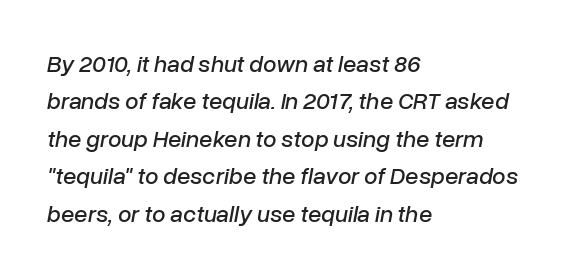
Quick note: underline off. Does the lettering tilt? It does — this is italic. Inter-character spacing is left at the font's built-in metrics. Visually the block forms a straight wall on the left and a jagged coastline on the right. Regarding leading, the lines here are spaced in the standard way.
